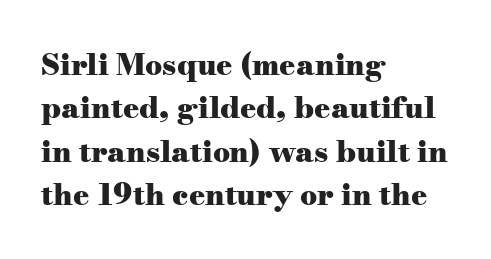
The image shows 30 px heavy, wide serif type, upright; set left-aligned, normal line spacing (1.45x), normal letter spacing, not underlined; medium stroke contrast and a small x-height.
